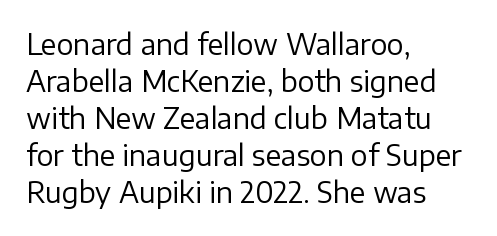
{"serif": "no", "italic": "no", "bold": "no", "weight": "regular", "width": "normal", "stroke_contrast": "low", "x_height": "medium", "monospaced": "no", "underline": "no", "align": "left", "line_spacing": "normal", "line_spacing_ratio": 1.32, "letter_spacing": "normal", "letter_spacing_em": 0.0, "glyph_px": 28}
